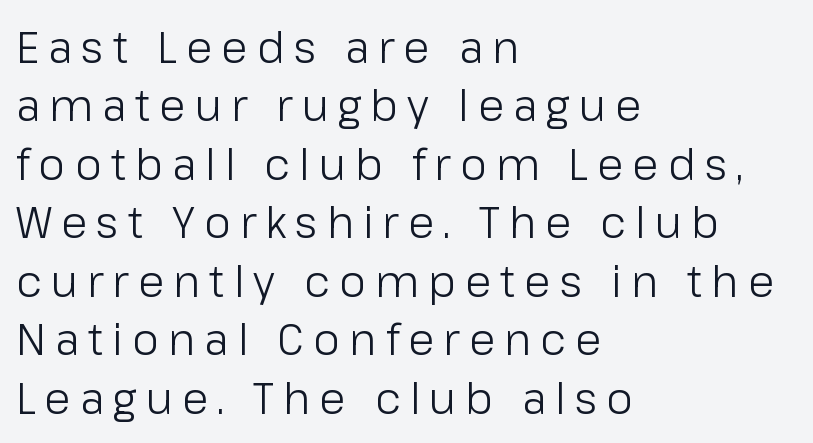
The image shows 43 px light sans-serif type, upright; set left-aligned, normal line spacing (1.36x), unusually wide letter spacing (+0.21 em), not underlined; low stroke contrast and a medium x-height.
